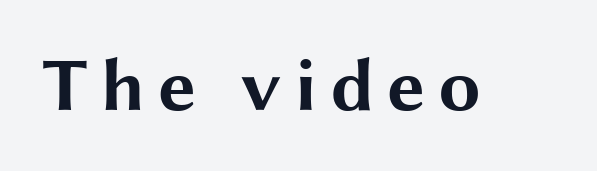
Thick stems and heavy bowls — unmistakably bold. The lettering stays uniformly vertical, giving the passage a roman look. Does the type have serifs? No, each stem ends abruptly. Note the varied advance widths — an 'i' is clearly narrower than an 'm'.
